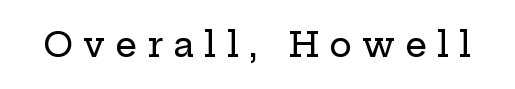
The image shows 34 px wide serif type, upright; set unusually wide letter spacing (+0.3 em), not underlined; low stroke contrast and a medium x-height.
